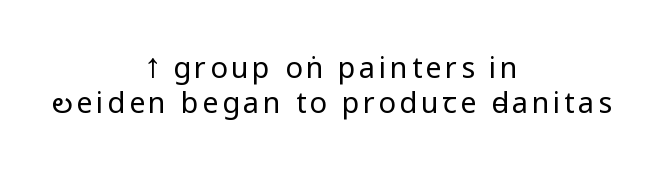
Font category for this specimen: sans-serif. Character widths vary here, with narrow letters taking less room than wide ones. You can tell it's not italic because the verticals are truly vertical. This rendering features lettering with no underline. The whitespace from short lines is split evenly between both sides. The letters look calm and open, with moderate or lighter stems.
